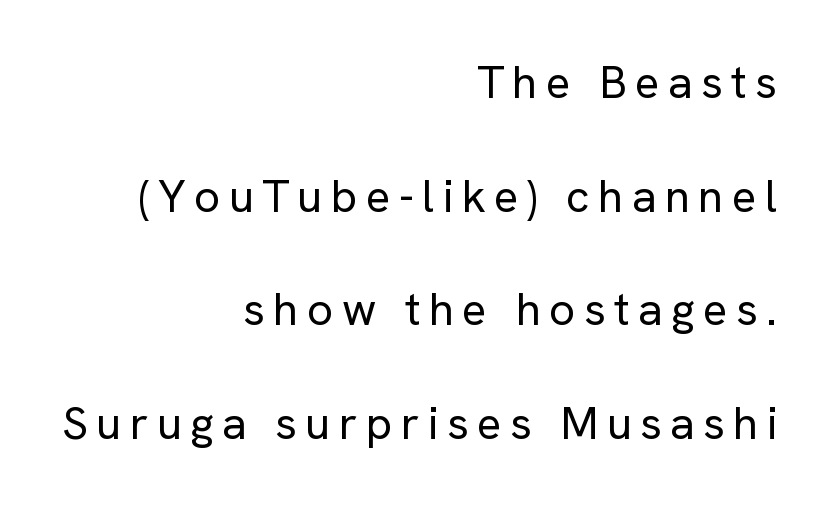
Descender tails drop into unmarked territory. Unlike a traditional serif, this face leaves its strokes unadorned. Unlike italic type, these characters show no tilt at all. Varying glyph widths throughout — classic text-font behaviour. Line endings align vertically; line beginnings do not. The block of text is sparse from top to bottom, with ample space between rows.
